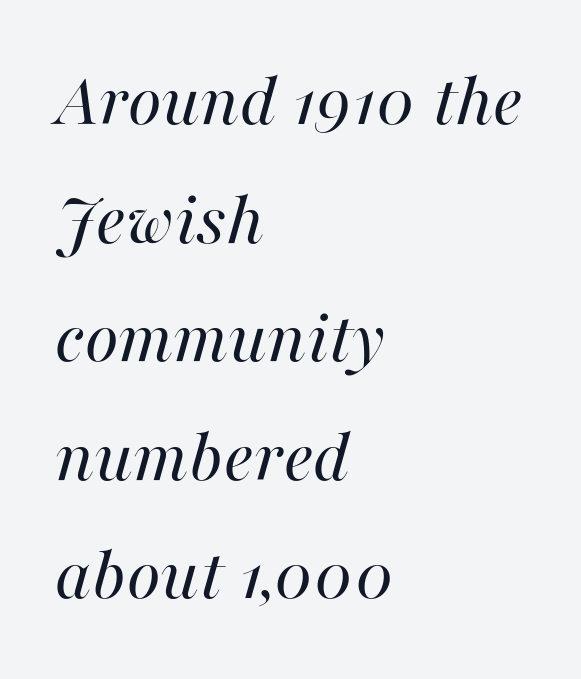
Inter-character spacing is left at the font's built-in metrics. The face used here is proportionally spaced, like ordinary book or web type. A light-to-regular cut is what we see here. Posture: slanted. A normal amount of white space separates one row of letters from the next. Each row of text sits above clean, open space.
